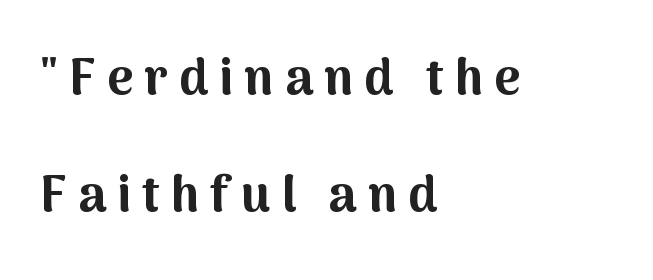
The image shows 50 px bold sans-serif type, upright; set left-aligned, loose line spacing (2.35x), unusually wide letter spacing (+0.22 em), not underlined; medium stroke contrast and a medium x-height.
